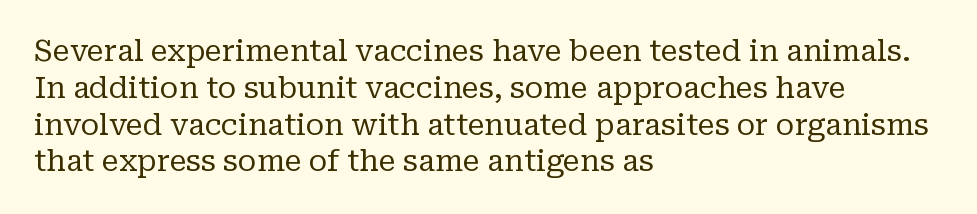
The image shows 29 px regular-weight serif type, upright; set left-aligned, normal line spacing (1.27x), normal letter spacing, not underlined; low stroke contrast and a medium x-height.
